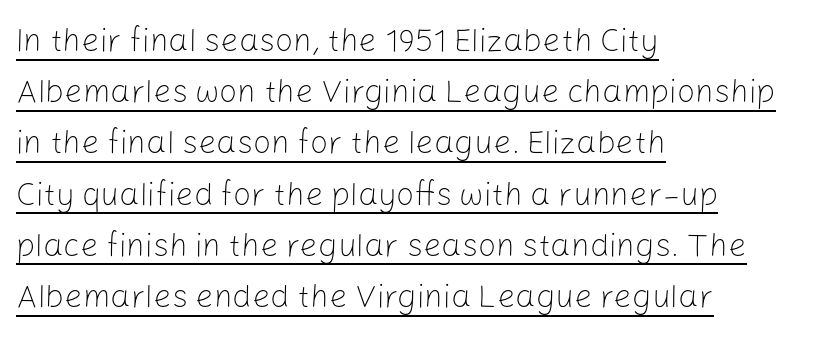
Bold? No — there's no thickening of the strokes. Underlined type. Inter-character spacing is left at the font's built-in metrics. Ordinary non-slanted type is in use.
